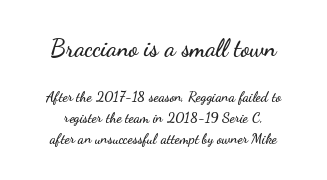
Q: Is the text italic (slanted)? A: Yes.
Q: Is the text underlined? A: No.
Q: Is the spacing between letters normal or unusually wide? A: Normal.
Q: Is the spacing between lines tight, normal or loose? A: Normal.
Q: Which block of text is set in a larger size, the first (top) or the second (bottom)? A: The first (top) one.
